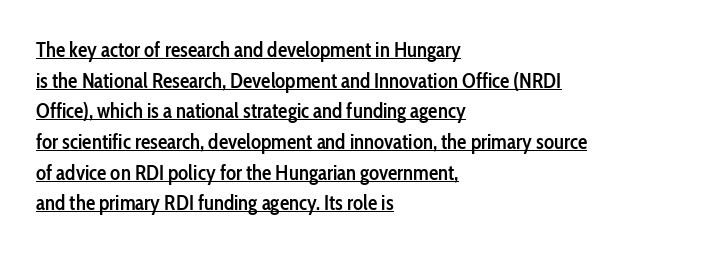
The image shows 21 px text type, upright; set left-aligned, normal line spacing (1.46x), normal letter spacing, underlined.
